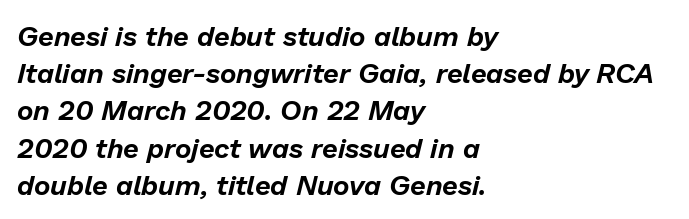
{"italic": "yes", "lean": "right", "slant_degrees": 13, "width": "normal", "stroke_contrast": "low", "x_height": "medium", "monospaced": "no", "underline": "no", "align": "left", "line_spacing": "normal", "line_spacing_ratio": 1.33, "letter_spacing": "normal", "letter_spacing_em": 0.0, "glyph_px": 28}
